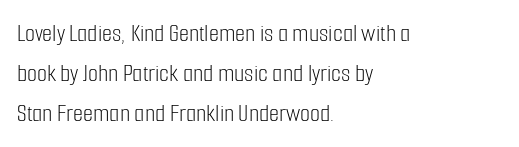
The image shows 26 px text type, upright; set left-aligned, normal line spacing (1.54x), normal letter spacing, not underlined.
